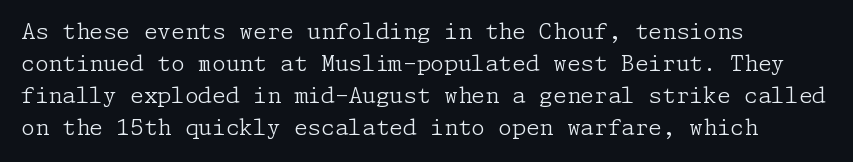
Q: Is the text bold? A: No.
Q: Is the text italic (slanted)? A: No, it is upright.
Q: Is the text underlined? A: No.
Q: How is the paragraph aligned? A: Left-aligned.
Q: Is the spacing between letters normal or unusually wide? A: Normal.
Q: Is the spacing between lines tight, normal or loose? A: Normal.
